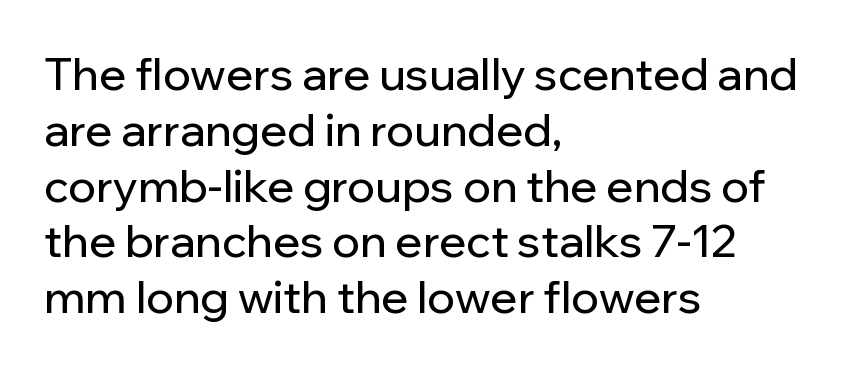
Q: Is the text italic (slanted)? A: No, it is upright.
Q: Is the typeface a serif or a sans-serif typeface? A: Sans-serif.
Q: Is the text underlined? A: No.
Q: How is the paragraph aligned? A: Left-aligned.
Q: Is the spacing between letters normal or unusually wide? A: Normal.
Q: Width (condensed, normal, or wide)? A: Normal.
Q: Stroke contrast? A: Low.
Q: x-height? A: Medium.
Q: Monospaced? A: No.
